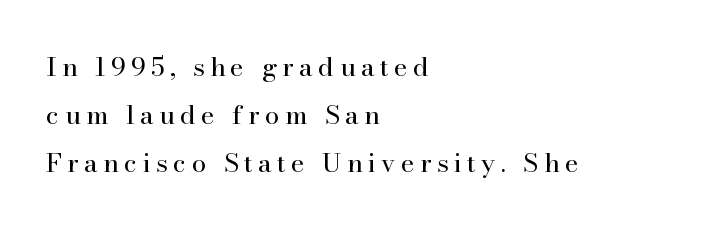
{"italic": "no", "bold": "no", "underline": "no", "align": "left", "line_spacing_ratio": 1.84, "letter_spacing": "wide", "letter_spacing_em": 0.21, "glyph_px": 26}
